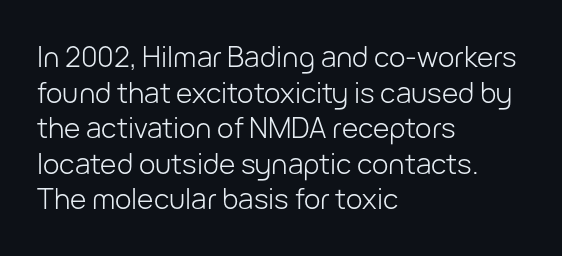
Q: Is the text bold? A: No.
Q: Is the text italic (slanted)? A: No, it is upright.
Q: Is the typeface a serif or a sans-serif typeface? A: Sans-serif.
Q: Is the text underlined? A: No.
Q: How is the paragraph aligned? A: Left-aligned.
Q: Is the spacing between letters normal or unusually wide? A: Normal.
Q: Is the spacing between lines tight, normal or loose? A: Normal.
Q: Width (condensed, normal, or wide)? A: Normal.
Q: Stroke contrast? A: Low.
Q: x-height? A: Medium.
Q: Monospaced? A: No.
